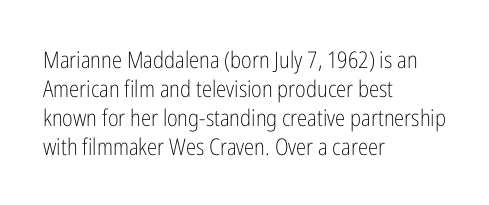
A typesetter would call this zero additional tracking. If you drew a line through each stem, it would be perfectly vertical. This block has exactly the height ordinary leading produces. Teacher's note: observe the even left margin — that is flush-left alignment. The area under the type is left untouched. This is not heavy type; no bold has been used.
